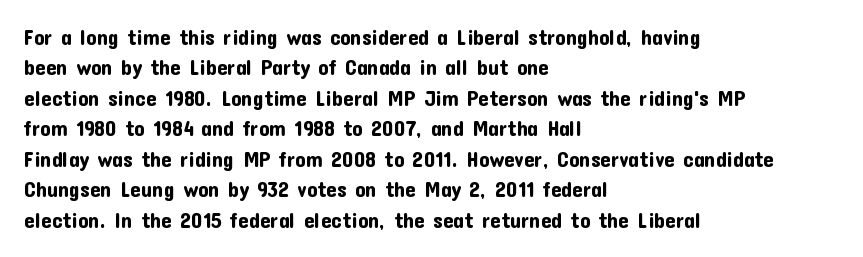
A bare baseline throughout the passage. This rendering uses left alignment, leaving the right contour irregular. Vertical strokes here are truly vertical. Glyph-to-glyph distance matches everyday printed text. If you measured baseline to baseline, you'd find a middling distance.
